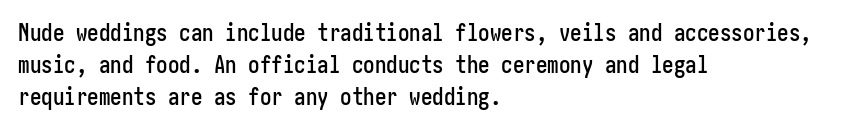
The image shows 23 px text type, upright; set left-aligned, normal line spacing (1.39x), normal letter spacing, not underlined.
